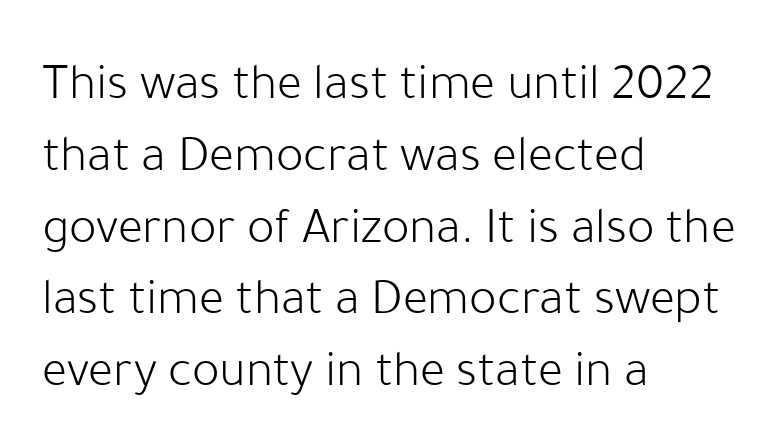
The image shows 52 px light sans-serif type, upright; set left-aligned, normal line spacing (1.38x), normal letter spacing, not underlined; low stroke contrast and a medium x-height.
